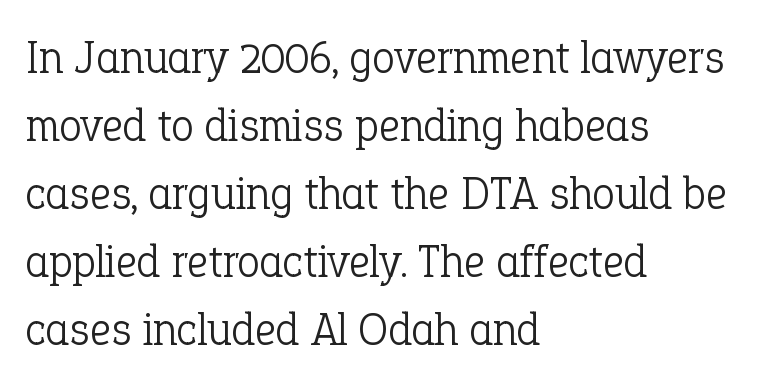
{"serif": "yes", "italic": "no", "bold": "no", "weight": "light", "width": "normal", "stroke_contrast": "low", "x_height": "medium", "monospaced": "no", "underline": "no", "align": "left", "line_spacing": "normal", "line_spacing_ratio": 1.48, "letter_spacing": "normal", "letter_spacing_em": 0.0, "glyph_px": 46}
